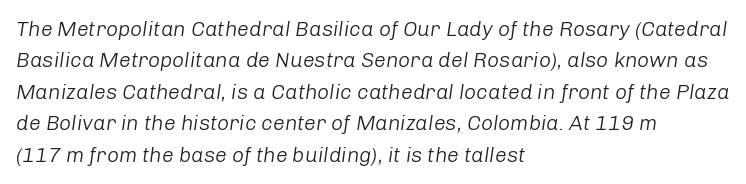
{"italic": "yes", "lean": "right", "slant_degrees": 8, "bold": "no", "underline": "no", "align": "left", "line_spacing": "normal", "line_spacing_ratio": 1.5, "letter_spacing": "normal", "letter_spacing_em": 0.0, "glyph_px": 21}
